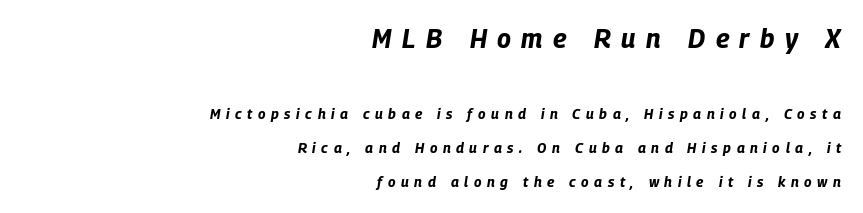
Characters are canted at an angle relative to the baseline's perpendicular. Decoration check: the copy has no underline. Each word looks stretched out because of the extra space between its letters. Heft: maximum for text — a bold. The rendering anchors every line to the right-hand side.
